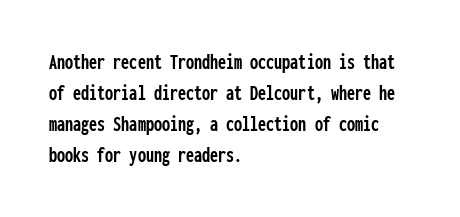
The image shows 23 px text type, upright; set left-aligned, normal line spacing (1.35x), normal letter spacing, not underlined.
